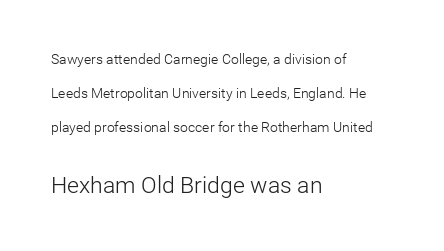
Q: Is the text bold? A: No.
Q: Is the text italic (slanted)? A: No, it is upright.
Q: Is the text underlined? A: No.
Q: How is the paragraph aligned? A: Left-aligned.
Q: Is the spacing between letters normal or unusually wide? A: Normal.
Q: Is the spacing between lines tight, normal or loose? A: Loose.
Q: Which block of text is set in a larger size, the first (top) or the second (bottom)? A: The second (bottom) one.
